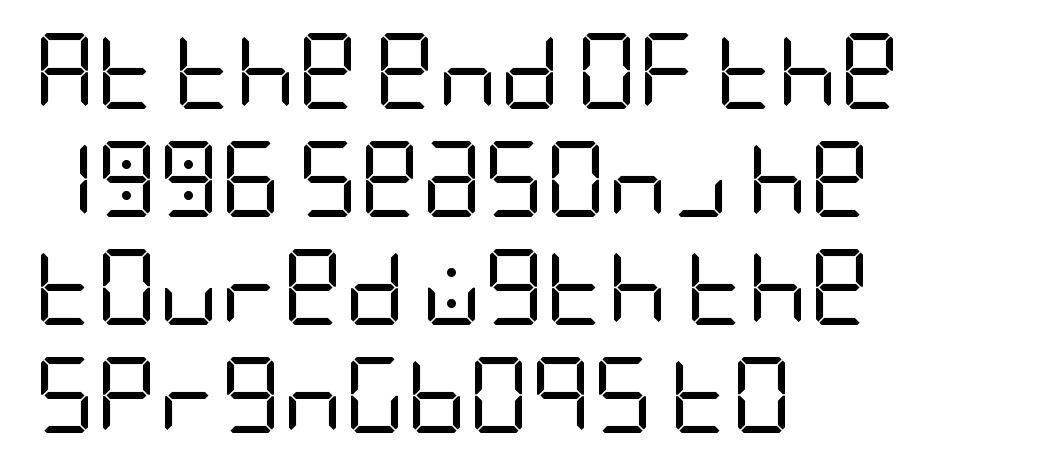
{"serif": "no", "italic": "no", "bold": "no", "weight": "regular", "width": "condensed", "stroke_contrast": "low", "x_height": "large", "underline": "no", "align": "left", "line_spacing": "normal", "line_spacing_ratio": 1.42, "letter_spacing": "normal", "letter_spacing_em": 0.0, "glyph_px": 76}
